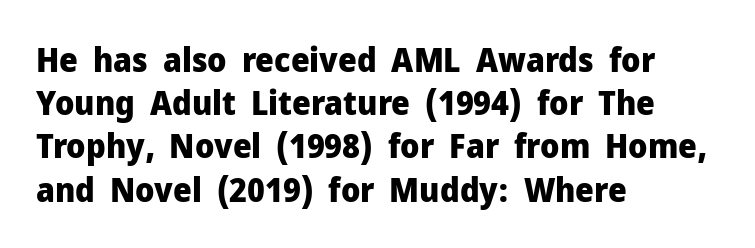
The image shows 33 px heavy sans-serif type, upright; set left-aligned, normal line spacing (1.31x), normal letter spacing, not underlined; low stroke contrast and a medium x-height.
